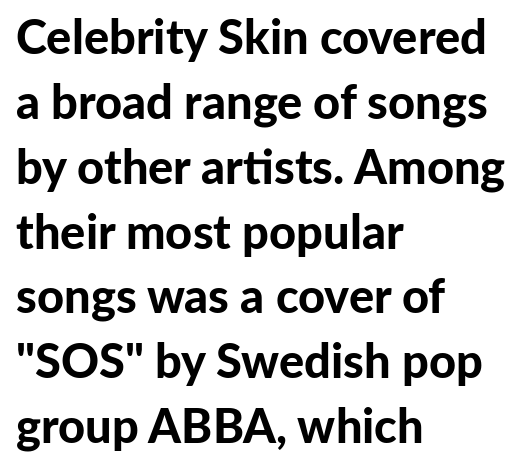
Students, this is bold: see how much ink each stroke carries. Posture: upright roman. Tracking value appears to be zero — textbook default spacing. Line beginnings align vertically; line endings do not.
